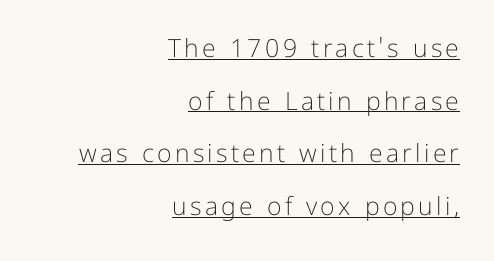
Q: Is the text bold? A: No.
Q: Is the text italic (slanted)? A: No, it is upright.
Q: Is the text underlined? A: Yes.
Q: How is the paragraph aligned? A: Right-aligned.
Q: Is the spacing between lines tight, normal or loose? A: Loose.
